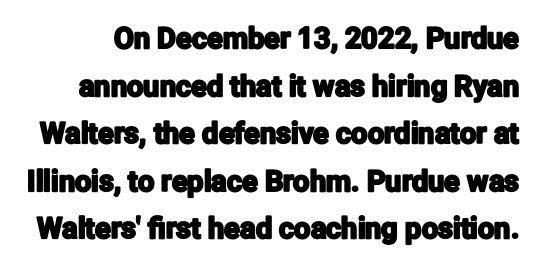
The font's upright variant was chosen for this text. Honestly, the letter spacing is just normal — you wouldn't notice it. The designer left line spacing at the default. Each letter keeps its own natural width here, so spacing adapts to shape. Type without underlining. Are there feet on the stems? There aren't — it's a sans.
